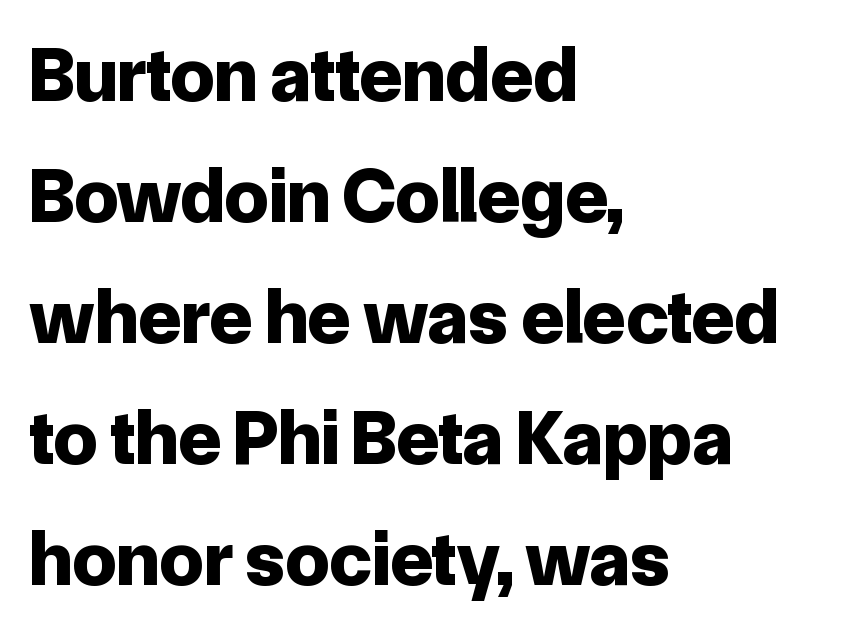
Q: Is the text bold? A: Yes.
Q: Is the text italic (slanted)? A: No, it is upright.
Q: Is the typeface a serif or a sans-serif typeface? A: Sans-serif.
Q: Is the text underlined? A: No.
Q: How is the paragraph aligned? A: Left-aligned.
Q: Is the spacing between letters normal or unusually wide? A: Normal.
Q: Is the spacing between lines tight, normal or loose? A: Normal.
Q: Width (condensed, normal, or wide)? A: Normal.
Q: Stroke contrast? A: Low.
Q: x-height? A: Medium.
Q: Monospaced? A: No.
